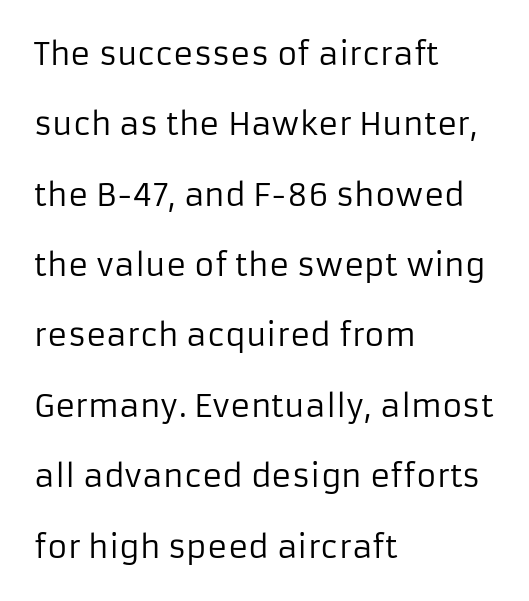
Plain, unruled lines of type. Unlike italic type, these characters show no tilt at all. Character widths vary here, with narrow letters taking less room than wide ones. Line spacing here is loose. Line starts are locked; line ends wander. Is the letter spacing exaggerated? No — it looks like the ordinary default.
